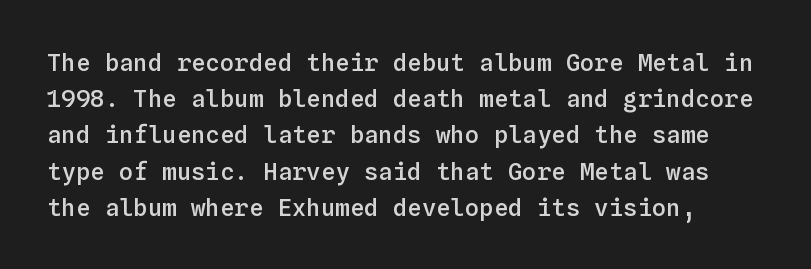
The strip under each line holds only bare page. The letters are semibold — heavier than regular but short of a full bold. How are the letters spaced? Ordinarily, with no added tracking. Each new line begins a customary step beneath the previous one. The lettering stays uniformly vertical, giving the passage a roman look.
